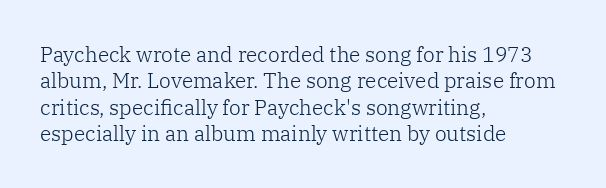
The image shows 21 px text type, upright; set left-aligned, normal line spacing (1.26x), normal letter spacing, not underlined.
